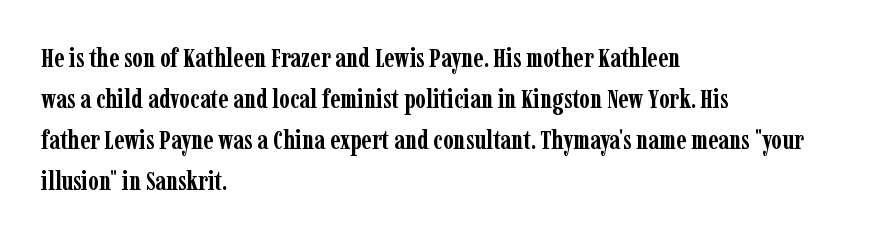
Line beginnings align vertically; line endings do not. Between one letter and the next there's only the usual sliver of space. Notice how descenders clear the ascenders below comfortably — that's standard leading. Does the lettering tilt? It doesn't — this is upright. Letters rest on an invisible, unmarked baseline.
